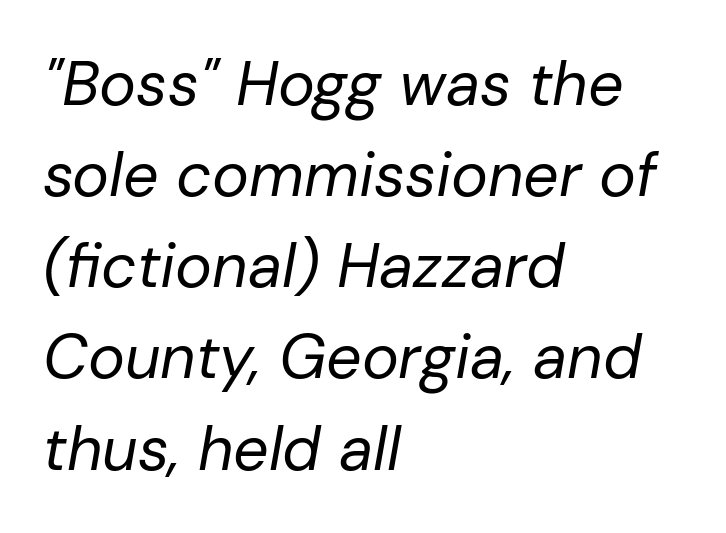
Designer's note — italics engaged. The passage shown has conventional tracking throughout. Is this a heavy cut? Hardly; it is regular or lighter. Horizontally, the lines are justified to the leading edge only.
